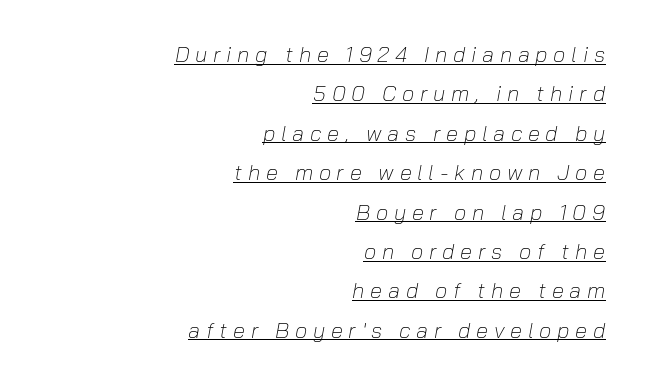
{"italic": "yes", "lean": "right", "slant_degrees": 10, "bold": "no", "underline": "yes", "align": "right", "line_spacing_ratio": 1.79, "letter_spacing": "wide", "letter_spacing_em": 0.26, "glyph_px": 22}
